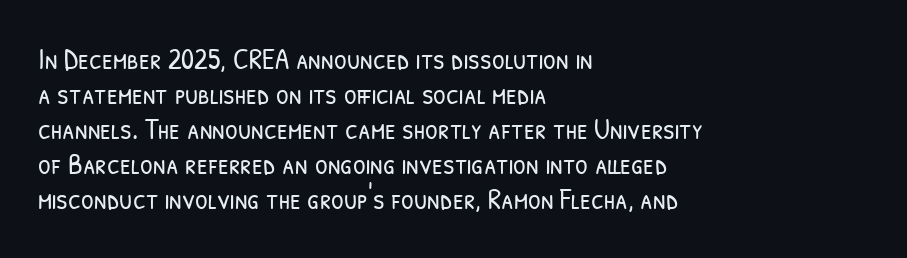
The image shows 29 px light, condensed sans-serif type; set left-aligned, line spacing 1.21x, normal letter spacing, not underlined; low stroke contrast and a medium x-height.
